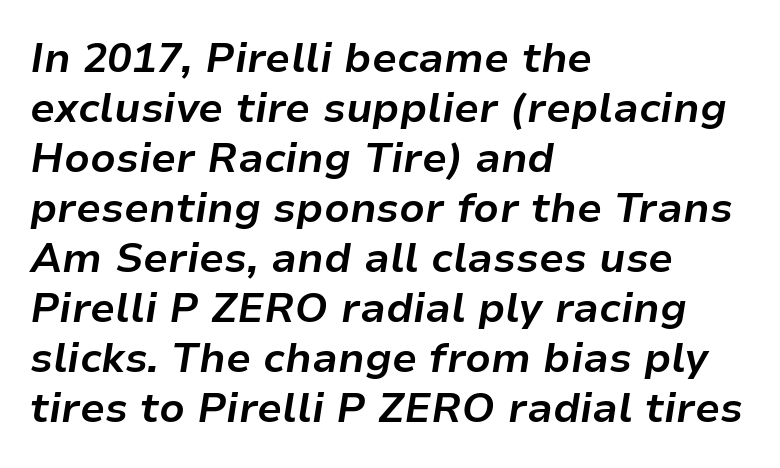
{"italic": "yes", "lean": "right", "slant_degrees": 9, "bold": "yes", "weight": "bold", "width": "normal", "stroke_contrast": "low", "x_height": "medium", "monospaced": "no", "underline": "no", "align": "left", "line_spacing_ratio": 1.22, "letter_spacing": "normal", "letter_spacing_em": 0.0, "glyph_px": 41}
